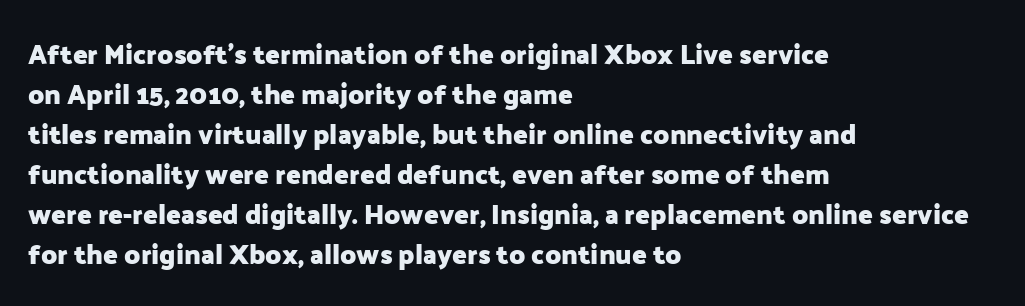
{"italic": "no", "bold": "yes", "underline": "no", "align": "left", "line_spacing": "normal", "line_spacing_ratio": 1.48, "letter_spacing": "normal", "letter_spacing_em": 0.0, "glyph_px": 27}
